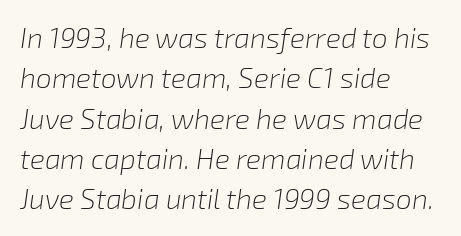
Think of a printed novel: that variable character pitch is what you see here. Which margin do the lines hug? The left one — the right edge is uneven. Nobody touched the tracking dial on this one. Italic: yes, the glyphs are oblique.
